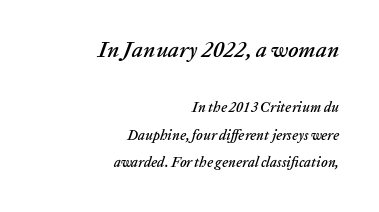
Clear beneath every line of the passage. The rendering anchors every line to the right-hand side. The first block has been scaled up relative to the second. If you drew a line through each stem, it would be angled. Is there much room between lines? Yes — plenty of vertical air separates them. The letters sit at their default tracking, neither squeezed nor spread.
